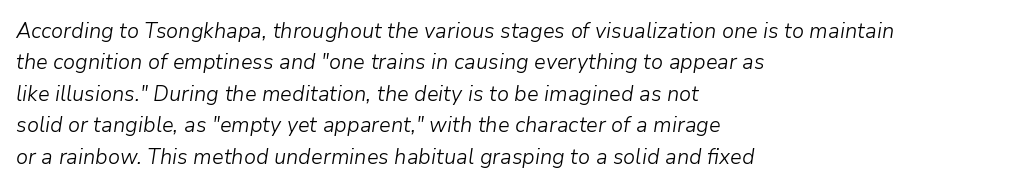
Q: Is the text bold? A: No.
Q: Is the text italic (slanted)? A: Yes, it leans right by about 9 degrees.
Q: Is the text underlined? A: No.
Q: How is the paragraph aligned? A: Left-aligned.
Q: Is the spacing between letters normal or unusually wide? A: Normal.
Q: Is the spacing between lines tight, normal or loose? A: Normal.
